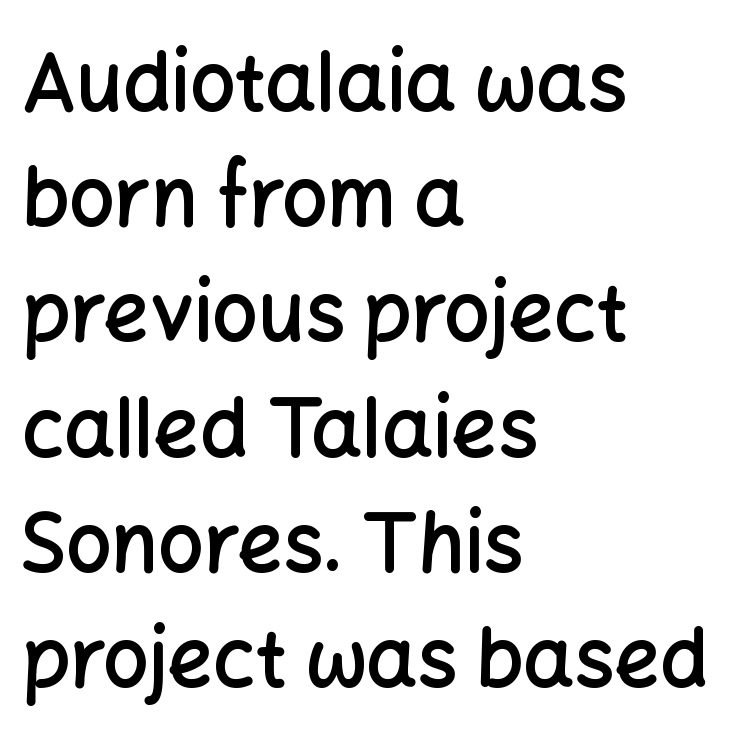
Anything drawn beneath the words? Only blank space. The rendering uses natural spacing where letterforms have individual widths. The font is running at a semibold setting, under full bold. Ordinary non-slanted type is in use.
